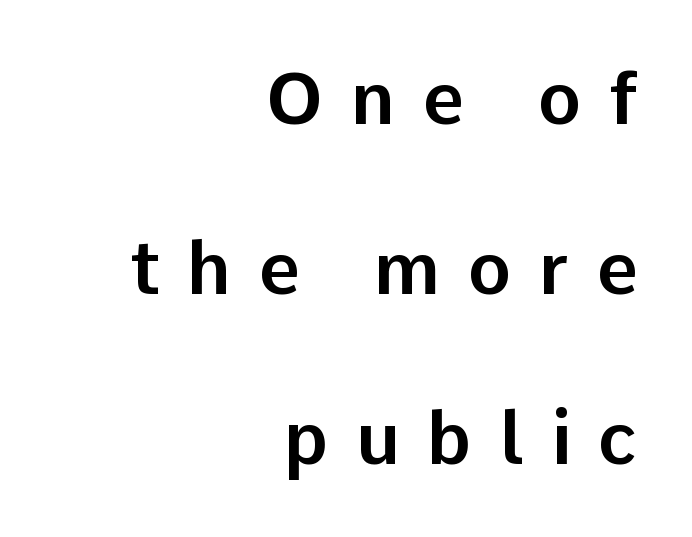
Q: Is the text italic (slanted)? A: No, it is upright.
Q: Is the typeface a serif or a sans-serif typeface? A: Sans-serif.
Q: Is the text underlined? A: No.
Q: How is the paragraph aligned? A: Right-aligned.
Q: Is the spacing between letters normal or unusually wide? A: Unusually wide.
Q: Is the spacing between lines tight, normal or loose? A: Loose.
Q: Width (condensed, normal, or wide)? A: Normal.
Q: Stroke contrast? A: Low.
Q: x-height? A: Medium.
Q: Monospaced? A: No.
